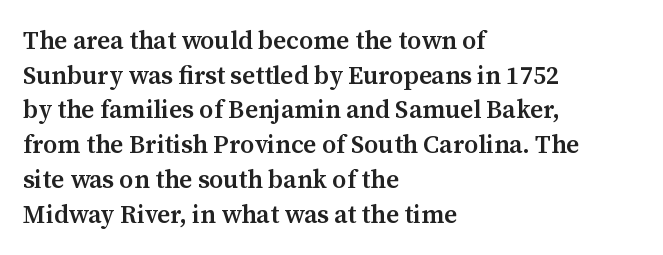
{"italic": "no", "bold": "semi", "underline": "no", "align": "left", "line_spacing": "normal", "line_spacing_ratio": 1.39, "letter_spacing": "normal", "letter_spacing_em": 0.0, "glyph_px": 25}
